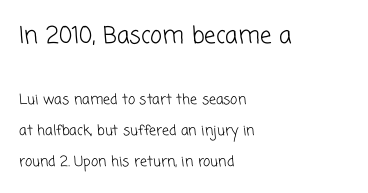
Letters have the restrained weight of plain body copy at most. The block sitting higher on the canvas is the one with enlarged characters. Standard letterfit; no display-style spreading of the glyphs. Whoever set this chose breathing room over compactness in the vertical rhythm. The paragraph shown leans on its left margin. Quick note: underline off.
